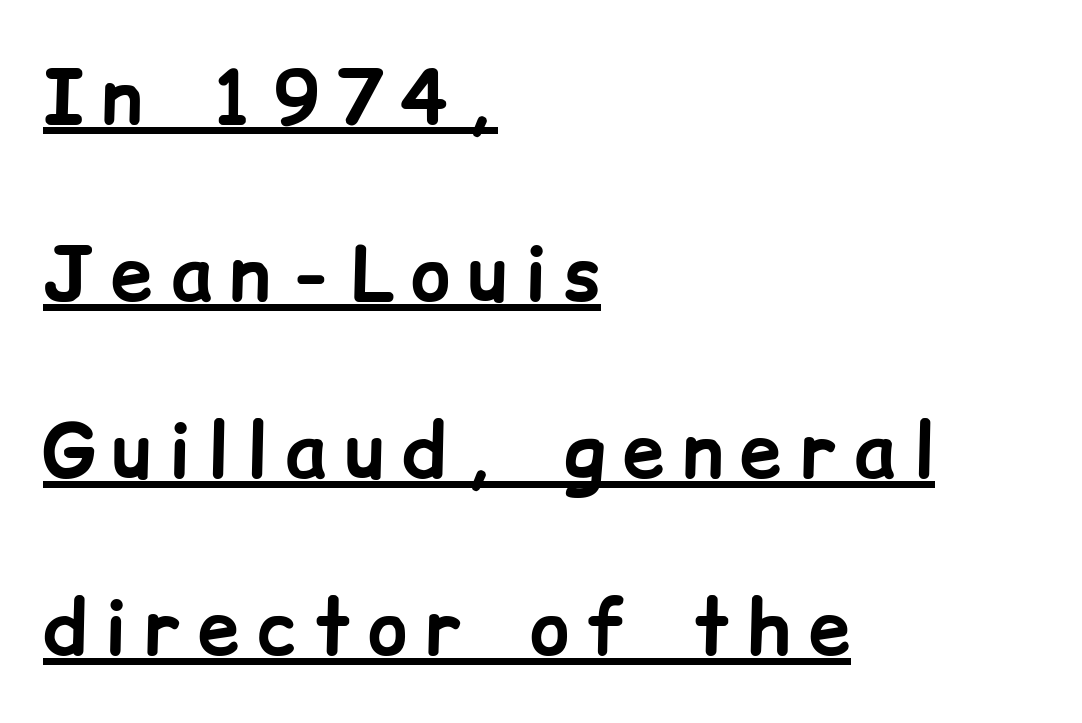
The image shows 75 px bold sans-serif type, upright; set left-aligned, loose line spacing (2.36x), unusually wide letter spacing (+0.24 em), underlined; low stroke contrast and a medium x-height.
